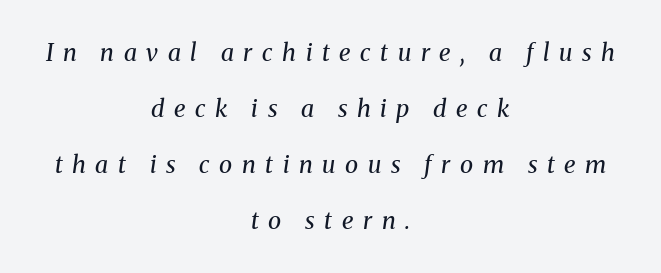
{"italic": "yes", "lean": "right", "slant_degrees": 8, "bold": "no", "underline": "no", "align": "center", "line_spacing": "loose", "line_spacing_ratio": 2.33, "letter_spacing": "wide", "letter_spacing_em": 0.4, "glyph_px": 24}
